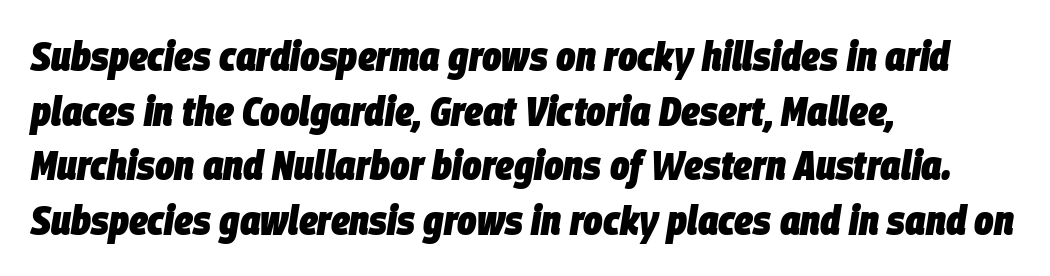
{"italic": "yes", "lean": "right", "slant_degrees": 9, "bold": "yes", "weight": "heavy", "width": "condensed", "stroke_contrast": "low", "x_height": "large", "monospaced": "no", "underline": "no", "align": "left", "line_spacing": "normal", "line_spacing_ratio": 1.33, "letter_spacing": "normal", "letter_spacing_em": 0.0, "glyph_px": 41}
